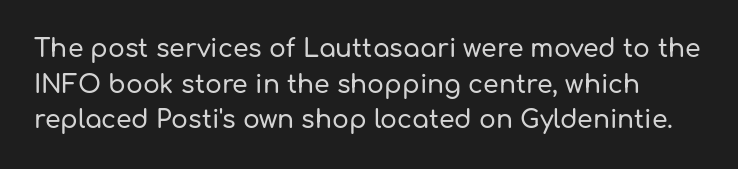
Q: Is the text italic (slanted)? A: No, it is upright.
Q: Is the text underlined? A: No.
Q: Is the spacing between letters normal or unusually wide? A: Normal.
Q: Is the spacing between lines tight, normal or loose? A: Normal.
